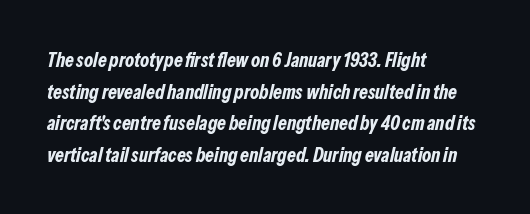
{"italic": "yes", "lean": "right", "slant_degrees": 13, "bold": "yes", "underline": "no", "align": "left", "line_spacing": "normal", "line_spacing_ratio": 1.58, "letter_spacing": "normal", "letter_spacing_em": 0.0, "glyph_px": 20}
